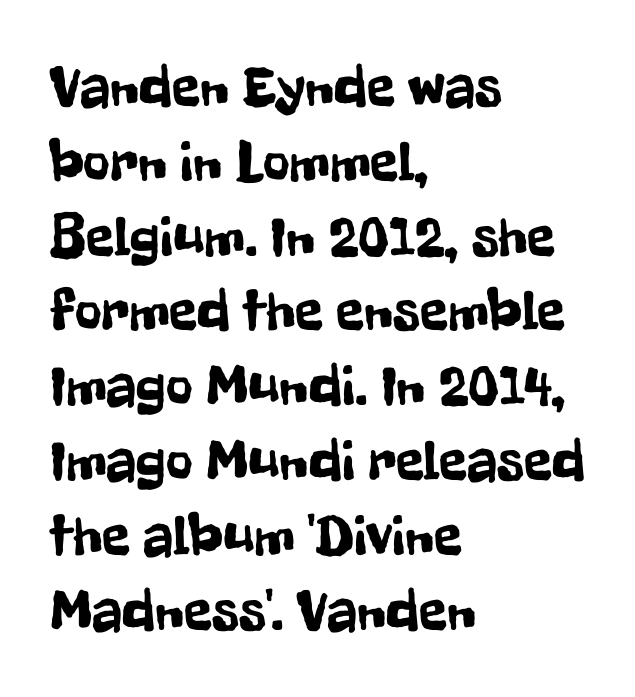
Horizontal bands of white between lines are of average thickness. Vertical strokes here are truly vertical. Visually the block forms a straight wall on the left and a jagged coastline on the right. Between one letter and the next there's only the usual sliver of space. A clean baseline with only descenders dipping below it. Varying glyph widths throughout — classic text-font behaviour.
